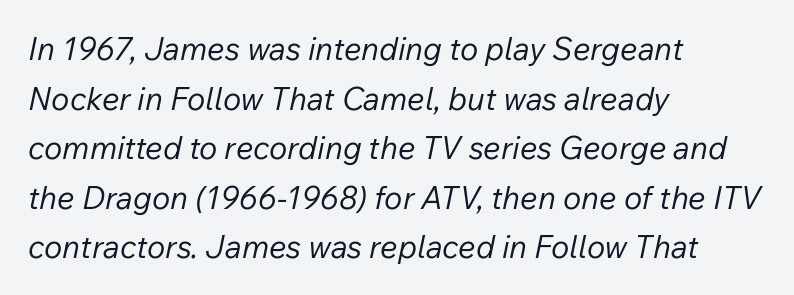
The image shows 31 px regular-weight type, italic (leaning right); set left-aligned, normal line spacing (1.6x), normal letter spacing, not underlined; low stroke contrast and a medium x-height.
